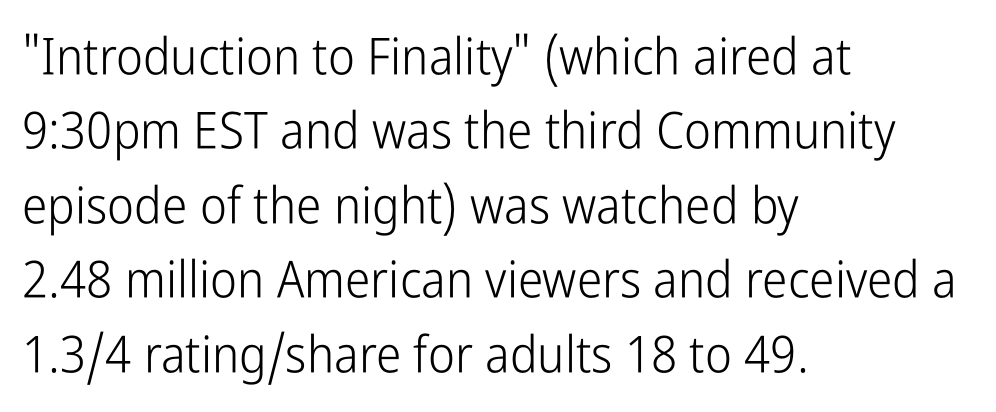
{"serif": "no", "italic": "no", "bold": "no", "weight": "light", "width": "condensed", "stroke_contrast": "low", "x_height": "medium", "monospaced": "no", "underline": "no", "align": "left", "line_spacing": "normal", "line_spacing_ratio": 1.46, "letter_spacing": "normal", "letter_spacing_em": 0.0, "glyph_px": 51}
